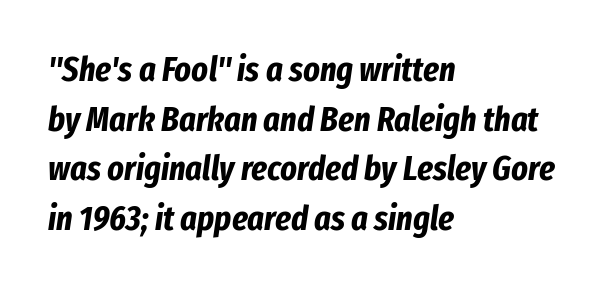
The image shows 35 px bold, condensed type, italic (leaning right); set left-aligned, normal line spacing (1.42x), normal letter spacing, not underlined; low stroke contrast and a medium x-height.
